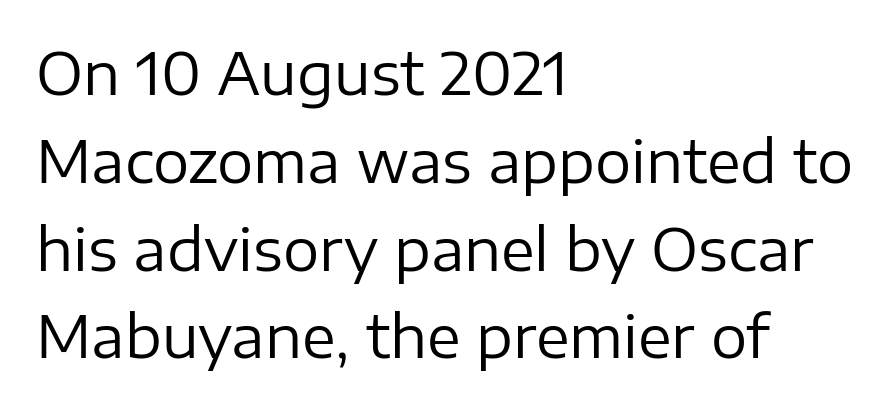
Q: Is the text bold? A: No.
Q: Is the text italic (slanted)? A: No, it is upright.
Q: Is the typeface a serif or a sans-serif typeface? A: Sans-serif.
Q: Is the text underlined? A: No.
Q: How is the paragraph aligned? A: Left-aligned.
Q: Is the spacing between letters normal or unusually wide? A: Normal.
Q: Is the spacing between lines tight, normal or loose? A: Normal.
Q: Width (condensed, normal, or wide)? A: Normal.
Q: Stroke contrast? A: Low.
Q: x-height? A: Medium.
Q: Monospaced? A: No.
